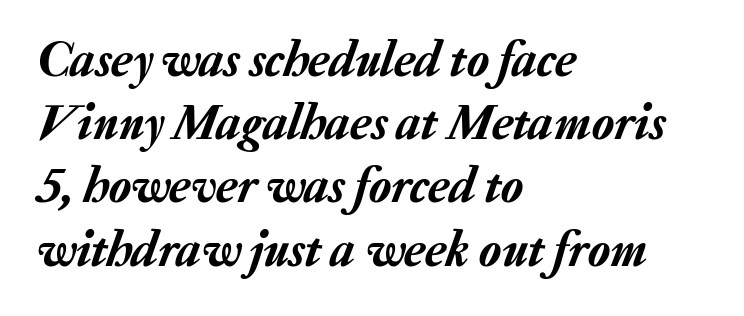
The image shows 51 px text type, italic (leaning right); set left-aligned, line spacing 1.24x, normal letter spacing, not underlined; low stroke contrast and a medium x-height.
